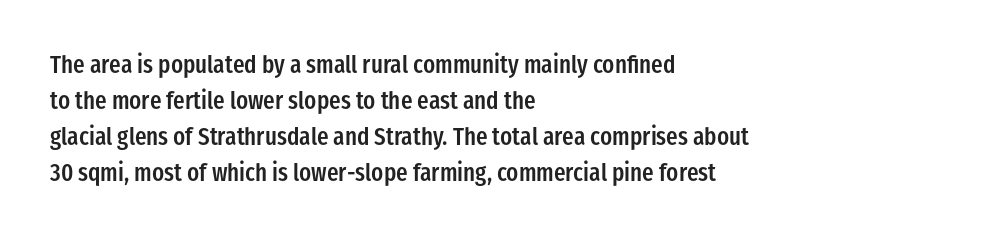
The image shows 24 px text type, upright; set left-aligned, normal line spacing (1.5x), normal letter spacing, not underlined.
